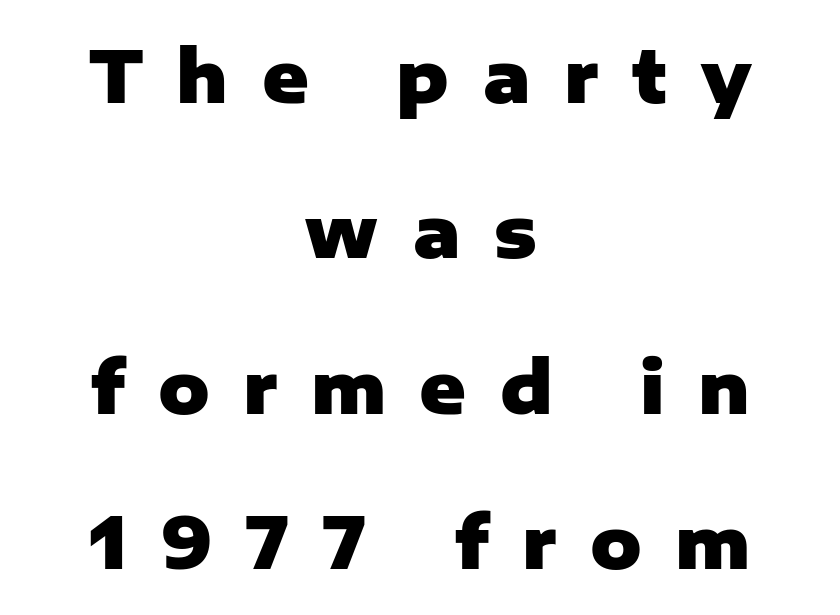
{"serif": "no", "italic": "no", "bold": "yes", "weight": "heavy", "width": "normal", "stroke_contrast": "low", "x_height": "medium", "monospaced": "no", "underline": "no", "align": "center", "line_spacing": "loose", "line_spacing_ratio": 2.19, "letter_spacing": "wide", "letter_spacing_em": 0.47, "glyph_px": 71}
